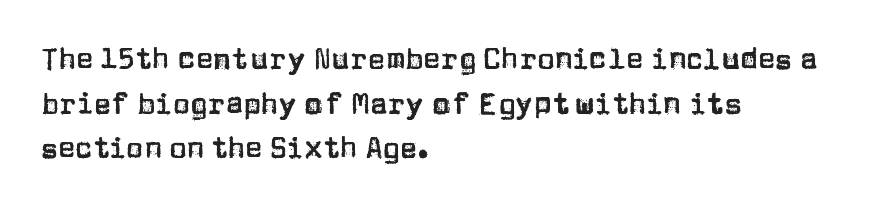
This block has exactly the height ordinary leading produces. Is this a fixed-width face? No — the glyphs have proportional, varying widths. Left-aligned paragraph, ragged on the right. Each row of text sits above clean, open space. The letters carry no serifs — their stems end cleanly without finishing strokes. In terms of letterspacing, this is plain default setting.
